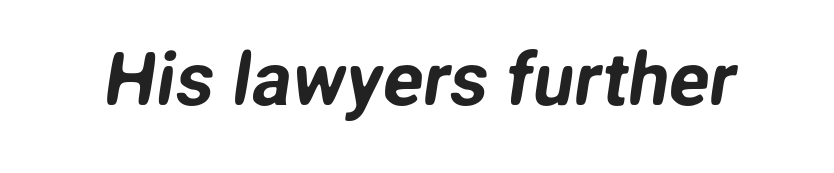
The image shows 74 px sans-serif type; set normal letter spacing, not underlined; low stroke contrast and a medium x-height.
